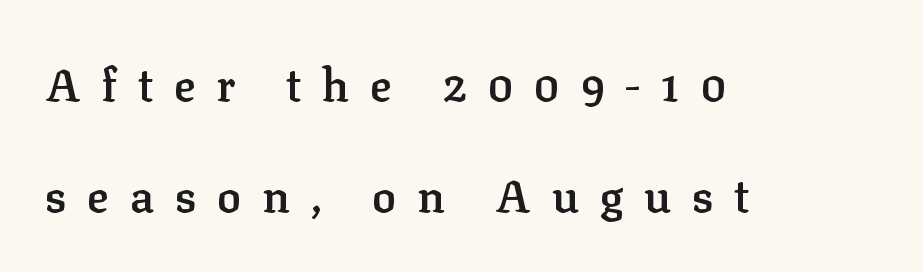
Think of a printed novel: that variable character pitch is what you see here. I'd describe the lettering as semibold — firm but not a full bold. A clean baseline with only descenders dipping below it. Letterform terminals end in serifs throughout the passage. Loosely led — the rows are spread out. You could only call the tracking loose — the letters float apart.
